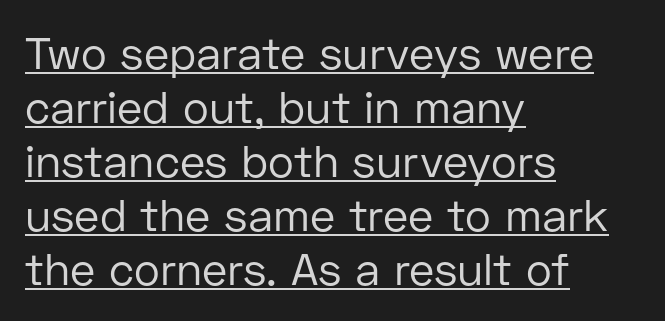
The image shows 44 px regular-weight sans-serif type, upright; set left-aligned, line spacing 1.23x, normal letter spacing, underlined; low stroke contrast and a medium x-height.
